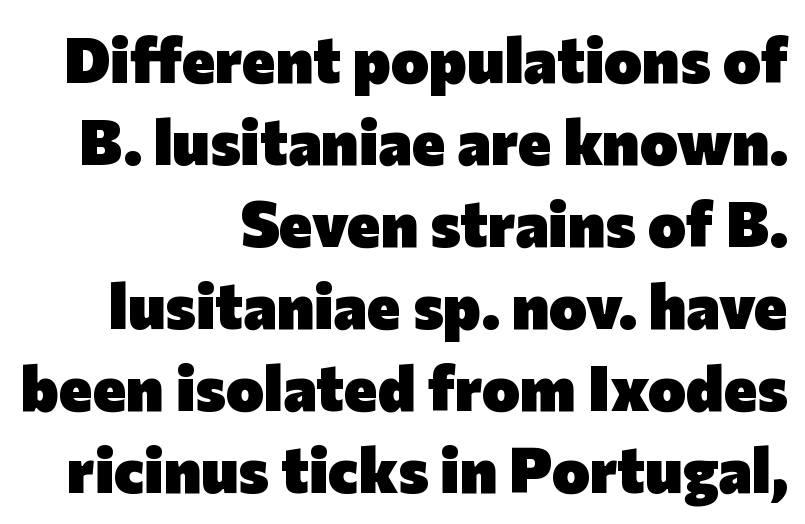
The image shows 64 px heavy sans-serif type, upright; set right-aligned, normal line spacing (1.28x), normal letter spacing, not underlined; low stroke contrast and a medium x-height.
